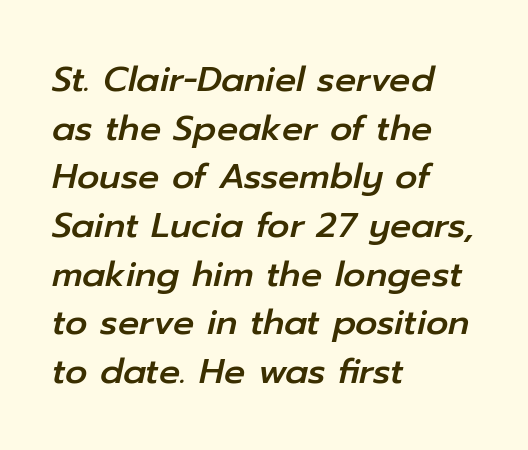
The face used here is rendered with its standard letterfit. The text block is weighted toward the left margin, trailing off unevenly rightward. Only glyphs here, with clear space below each row. Compared with ordinary roman type, these characters are visibly tilted. Quick note: interline space is typical. Think of a printed novel: that variable character pitch is what you see here.
